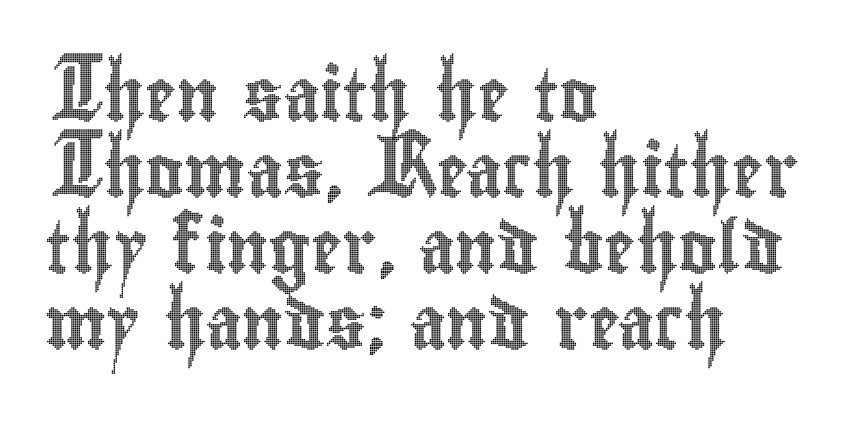
The image shows 52 px condensed type, upright; set left-aligned, normal line spacing (1.46x), normal letter spacing, not underlined; a small x-height.
